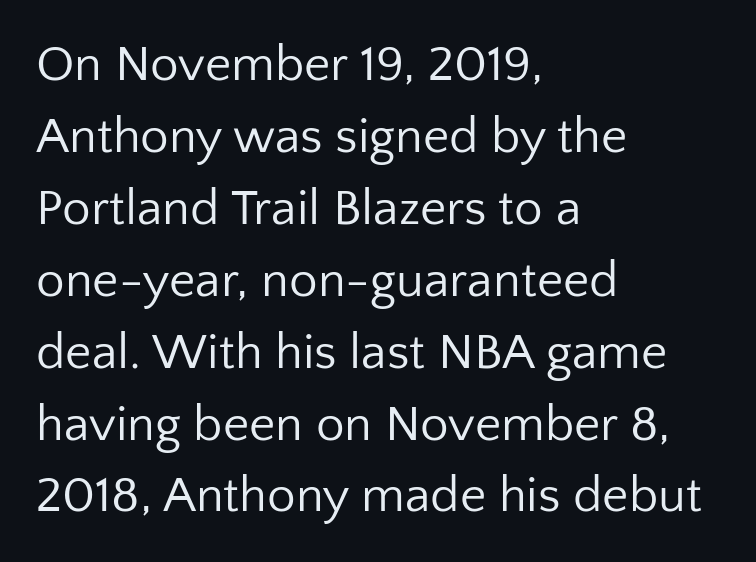
{"serif": "no", "italic": "no", "bold": "no", "weight": "regular", "width": "normal", "stroke_contrast": "low", "x_height": "medium", "monospaced": "no", "underline": "no", "align": "left", "line_spacing": "normal", "line_spacing_ratio": 1.41, "letter_spacing": "normal", "letter_spacing_em": 0.0, "glyph_px": 51}
